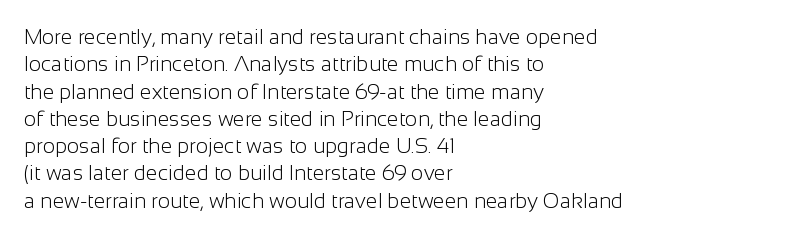
Reading down the block, your eye returns to a fixed left position each line. The weight tops out at a normal text grade. Interline gaps are of average width in this sample. The letters sit at their default tracking, neither squeezed nor spread.
